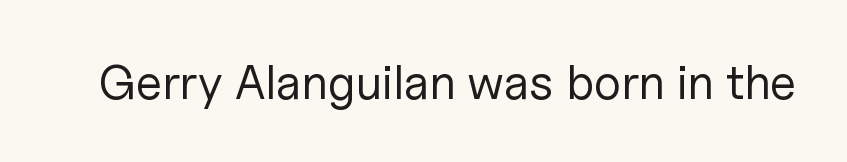
Q: Is the text bold? A: No.
Q: Is the text italic (slanted)? A: No, it is upright.
Q: Is the typeface a serif or a sans-serif typeface? A: Sans-serif.
Q: Is the text underlined? A: No.
Q: Is the spacing between letters normal or unusually wide? A: Normal.
Q: Width (condensed, normal, or wide)? A: Normal.
Q: Stroke contrast? A: Low.
Q: x-height? A: Medium.
Q: Monospaced? A: No.
